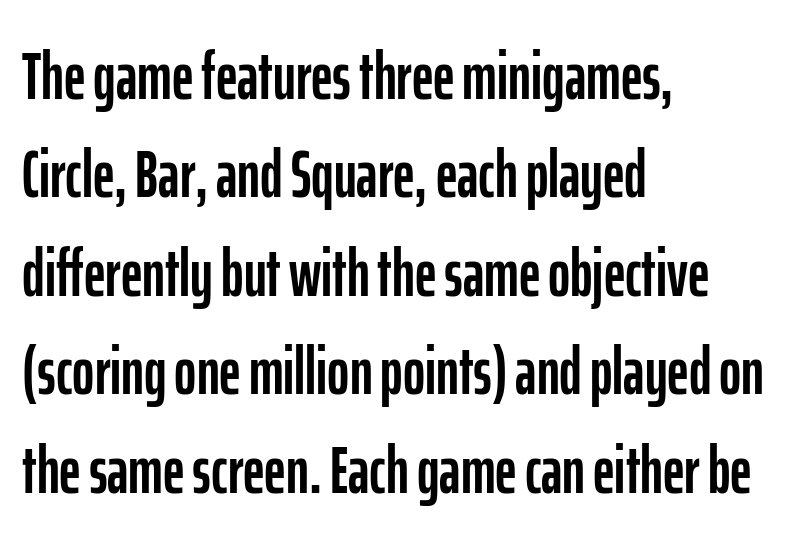
Q: Is the text italic (slanted)? A: No, it is upright.
Q: Is the typeface a serif or a sans-serif typeface? A: Sans-serif.
Q: Is the text underlined? A: No.
Q: How is the paragraph aligned? A: Left-aligned.
Q: Is the spacing between letters normal or unusually wide? A: Normal.
Q: Is the spacing between lines tight, normal or loose? A: Normal.
Q: Width (condensed, normal, or wide)? A: Condensed.
Q: Stroke contrast? A: Low.
Q: x-height? A: Medium.
Q: Monospaced? A: No.
